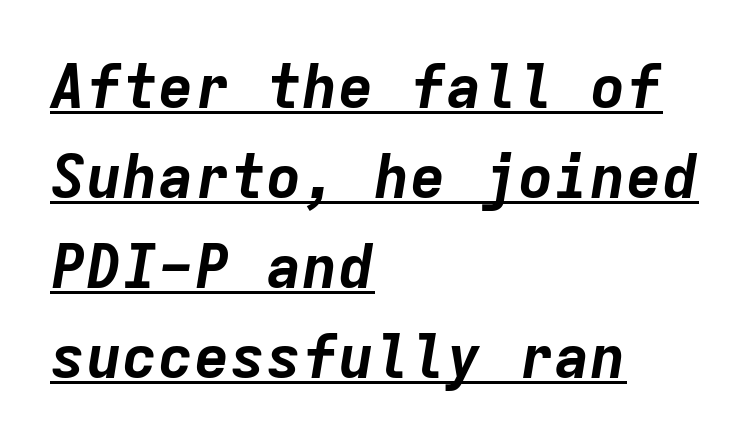
The letters are slanted; this is an italic face. Spacing verdict: monospaced, one width for all characters. Which margin do the lines hug? The left one — the right edge is uneven. These lines carry a lot of weight — the face is fully bold. Has an underline been added? It has. These lines sit exactly where default settings would place them.
